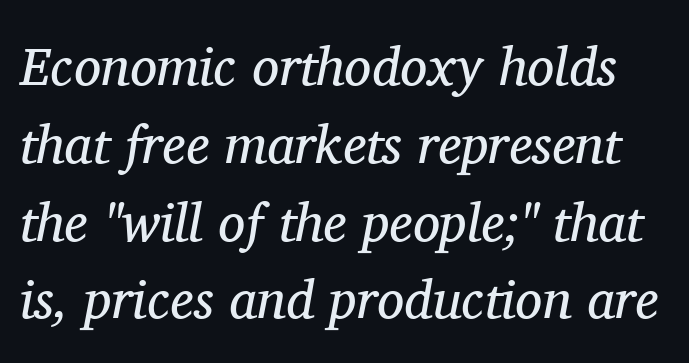
The image shows 54 px regular-weight serif type, italic (leaning right); set normal line spacing (1.44x), normal letter spacing, not underlined; medium stroke contrast and a medium x-height.
